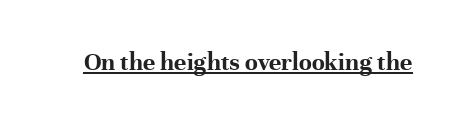
{"italic": "no", "bold": "yes", "underline": "yes", "letter_spacing": "normal", "letter_spacing_em": 0.0, "glyph_px": 26}
